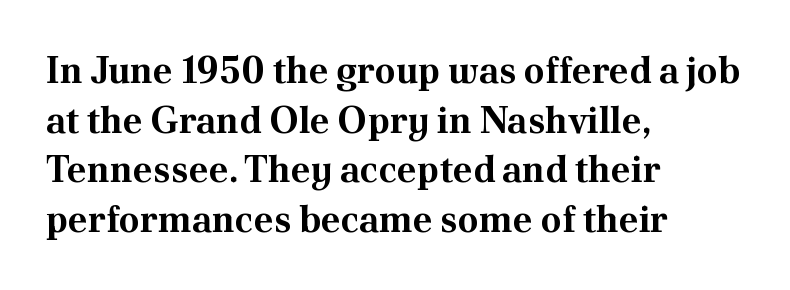
A clean baseline with only descenders dipping below it. This rendering uses left alignment, leaving the right contour irregular. The passage shown is emphatically bold. Ascenders rise straight up at ninety degrees. Compared with typical body copy, the letter spacing here is the same.
